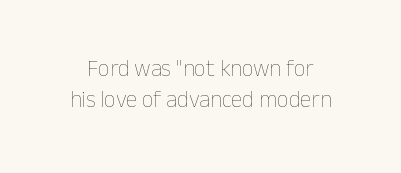
The image shows 23 px text type, upright; set normal line spacing (1.33x), normal letter spacing, not underlined.
